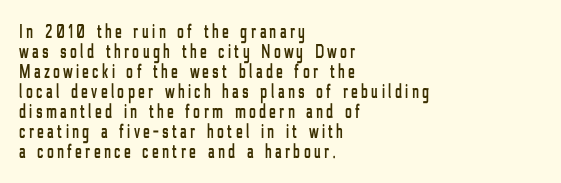
Q: Is the text italic (slanted)? A: No, it is upright.
Q: Is the text underlined? A: No.
Q: How is the paragraph aligned? A: Left-aligned.
Q: Is the spacing between lines tight, normal or loose? A: Tight.
